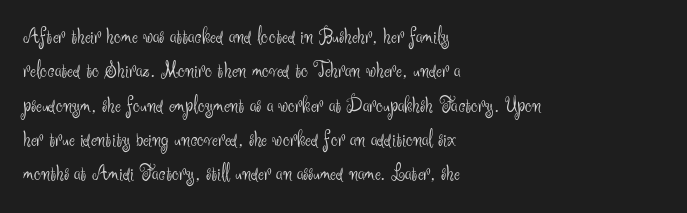
Q: Is the text bold? A: No.
Q: Is the text italic (slanted)? A: No, it is upright.
Q: Is the text underlined? A: No.
Q: How is the paragraph aligned? A: Left-aligned.
Q: Is the spacing between letters normal or unusually wide? A: Normal.
Q: Is the spacing between lines tight, normal or loose? A: Normal.
